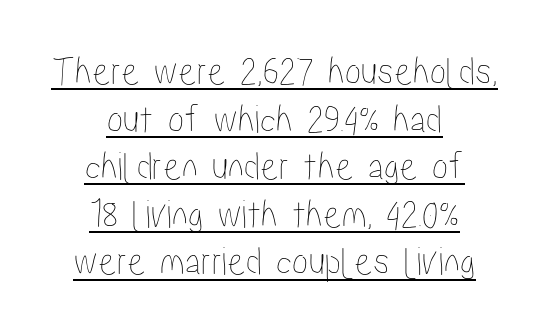
The image shows 41 px condensed type, upright; set centered, line spacing 1.16x, normal letter spacing, underlined; low stroke contrast and a medium x-height.
